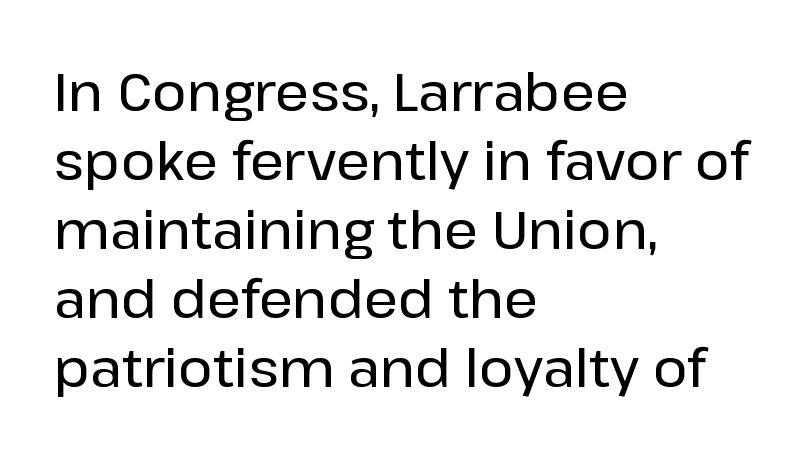
{"serif": "no", "italic": "no", "width": "normal", "stroke_contrast": "low", "x_height": "medium", "monospaced": "no", "underline": "no", "align": "left", "line_spacing": "normal", "line_spacing_ratio": 1.3, "letter_spacing": "normal", "letter_spacing_em": 0.0, "glyph_px": 53}
